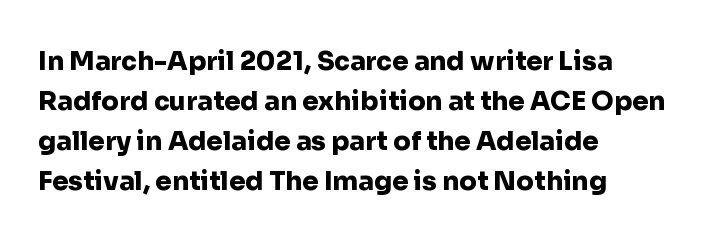
{"italic": "no", "bold": "yes", "underline": "no", "align": "left", "line_spacing": "normal", "line_spacing_ratio": 1.54, "letter_spacing": "normal", "letter_spacing_em": 0.0, "glyph_px": 26}
